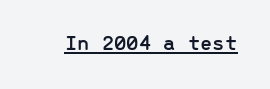
Q: Is the text italic (slanted)? A: No, it is upright.
Q: Is the text underlined? A: Yes.
Q: Is the spacing between letters normal or unusually wide? A: Normal.
